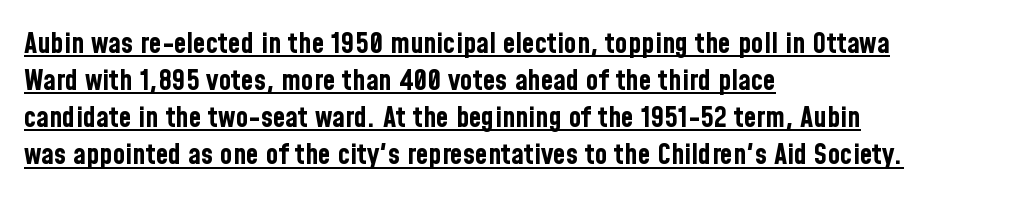
You could not count columns in this text — the font is proportionally spaced. Between one letter and the next there's only the usual sliver of space. A sans-serif font was chosen for this passage. Alignment: flush left.
